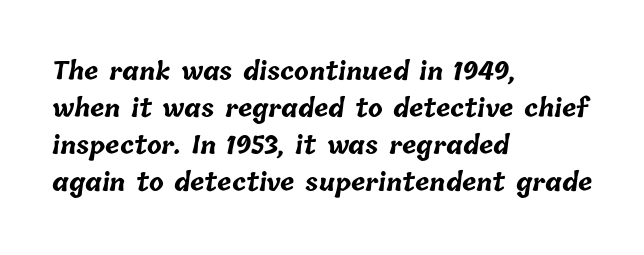
Caption: bold face, heavy strokes. The space between consecutive lines is moderate. A student would call this left alignment; a typographer would say flush left, rag right. Just letters on the line, the space beneath them empty.
